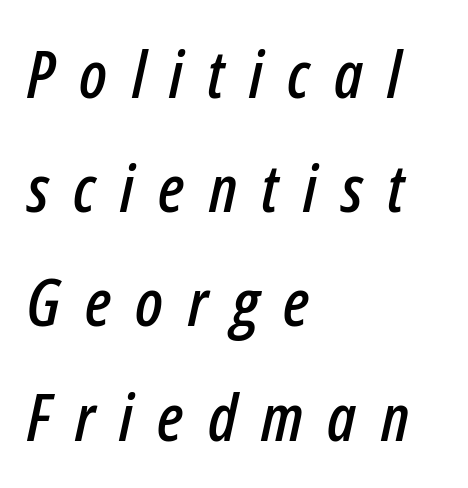
Q: Is the text italic (slanted)? A: Yes, it leans right by about 12 degrees.
Q: Is the text underlined? A: No.
Q: How is the paragraph aligned? A: Left-aligned.
Q: Is the spacing between letters normal or unusually wide? A: Unusually wide.
Q: Width (condensed, normal, or wide)? A: Condensed.
Q: Stroke contrast? A: Low.
Q: x-height? A: Medium.
Q: Monospaced? A: No.
